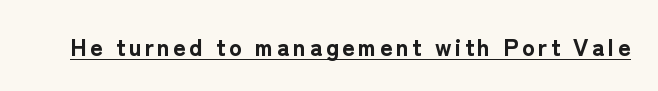
The string is rendered with underlining switched on. The face used here has the dense, thick strokes of a bold. This is roman type, the default non-slanted kind.
